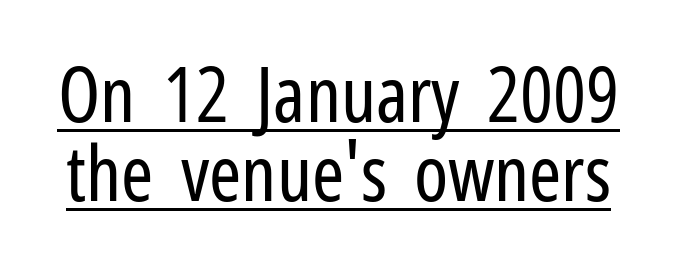
The image shows 77 px regular-weight, condensed sans-serif type, upright; set tight line spacing (1.02x), normal letter spacing, underlined; low stroke contrast and a medium x-height.
